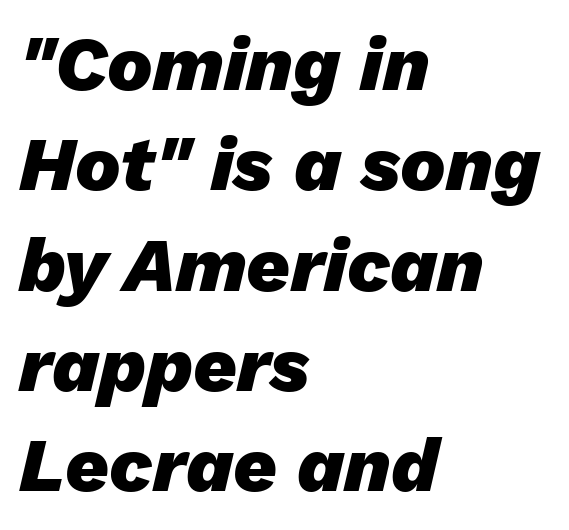
Unmarked baselines from the first word to the last. Its strokes are broad and dark, the hallmark of bold type. Teacher's note: observe the even left margin — that is flush-left alignment. The face used here is proportionally spaced, like ordinary book or web type.
